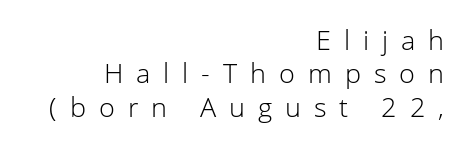
The image shows 27 px text type, upright; set right-aligned, line spacing 1.24x, unusually wide letter spacing (+0.48 em), not underlined.
